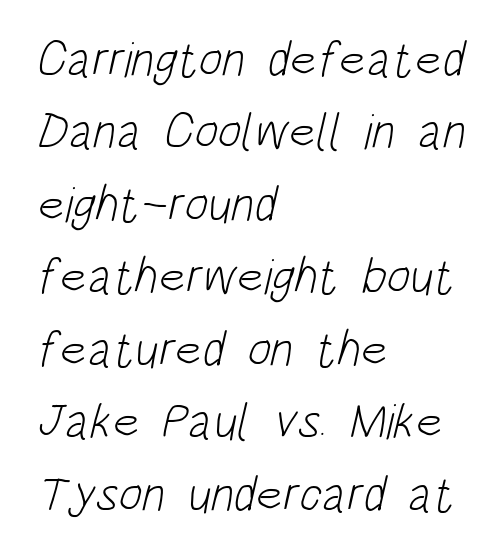
Compared with a typical body face, this is equally light or lighter still. Are there feet on the stems? There aren't — it's a sans. This rendering features lettering with no underline. The rag falls on the right side of this text block. How are the letters spaced? Ordinarily, with no added tracking. Looks like regular typesetting: each glyph gets only the width it needs.
